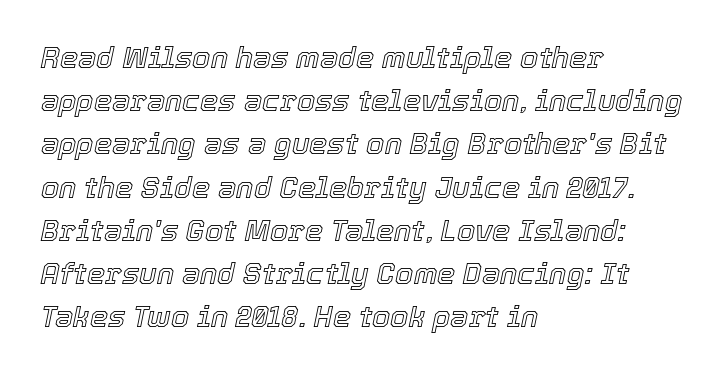
{"italic": "yes", "lean": "right", "slant_degrees": 12, "width": "normal", "x_height": "medium", "monospaced": "no", "underline": "no", "align": "left", "line_spacing": "normal", "line_spacing_ratio": 1.49, "letter_spacing": "normal", "letter_spacing_em": 0.0, "glyph_px": 29}
